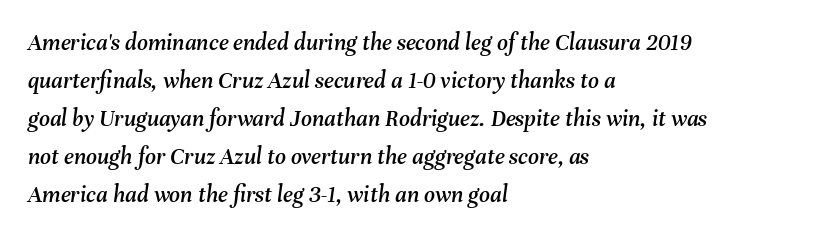
{"italic": "yes", "lean": "right", "slant_degrees": 8, "underline": "no", "align": "left", "line_spacing": "normal", "line_spacing_ratio": 1.58, "letter_spacing": "normal", "letter_spacing_em": 0.0, "glyph_px": 24}
